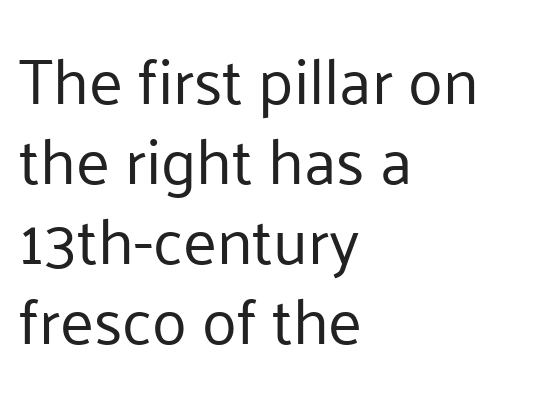
The image shows 64 px regular-weight sans-serif type, upright; set left-aligned, normal line spacing (1.25x), normal letter spacing, not underlined; low stroke contrast and a medium x-height.
